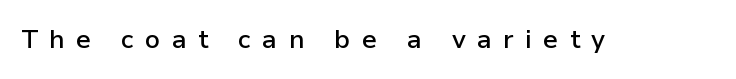
Q: Is the text bold? A: Semi-bold.
Q: Is the text italic (slanted)? A: No, it is upright.
Q: Is the text underlined? A: No.
Q: Is the spacing between letters normal or unusually wide? A: Unusually wide.
